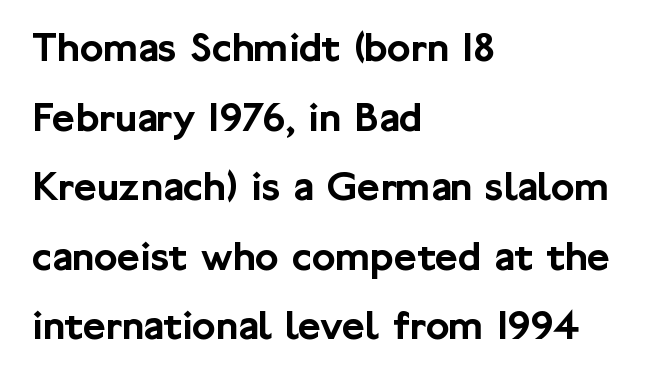
Q: Is the text italic (slanted)? A: No, it is upright.
Q: Is the typeface a serif or a sans-serif typeface? A: Sans-serif.
Q: Is the text underlined? A: No.
Q: How is the paragraph aligned? A: Left-aligned.
Q: Is the spacing between letters normal or unusually wide? A: Normal.
Q: Is the spacing between lines tight, normal or loose? A: Normal.
Q: Width (condensed, normal, or wide)? A: Normal.
Q: Stroke contrast? A: Low.
Q: x-height? A: Medium.
Q: Monospaced? A: No.
